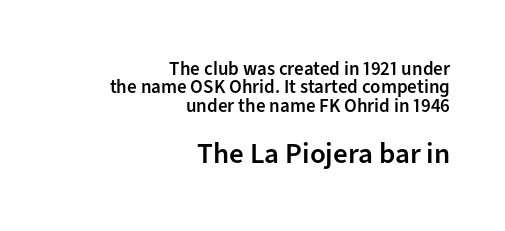
The horizontal fit of the characters is conventional and even. Right-aligned paragraph, ragged on the left. This is roman type, the default non-slanted kind. Regarding leading, the lines here are crowded together. Grotesque or geometric, the face here clearly has no serifs. Small over large — that's the arrangement of the two blocks here.
